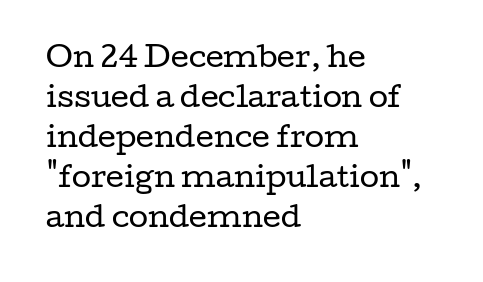
Here the glyphs are tracked normally, forming tight word shapes. The weight tops out at a normal text grade. Rendered with straight, roman letterforms. Unlike a clean sans, this face finishes its strokes with serifs. Just letters on the line, the space beneath them empty. The letters advance in unequal steps, a hallmark of proportional type.
